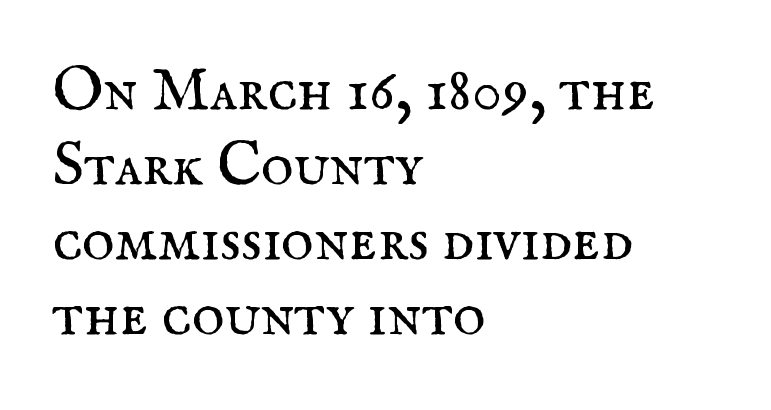
Q: Is the text bold? A: No.
Q: Is the text italic (slanted)? A: No, it is upright.
Q: Is the typeface a serif or a sans-serif typeface? A: Serif.
Q: Is the text underlined? A: No.
Q: How is the paragraph aligned? A: Left-aligned.
Q: Is the spacing between letters normal or unusually wide? A: Normal.
Q: Width (condensed, normal, or wide)? A: Normal.
Q: Stroke contrast? A: Medium.
Q: x-height? A: Small.
Q: Monospaced? A: No.
